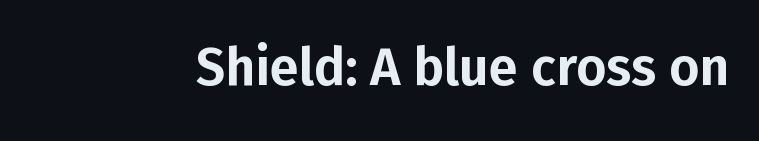
The image shows 52 px sans-serif type, upright; set normal letter spacing, not underlined; low stroke contrast and a medium x-height.
